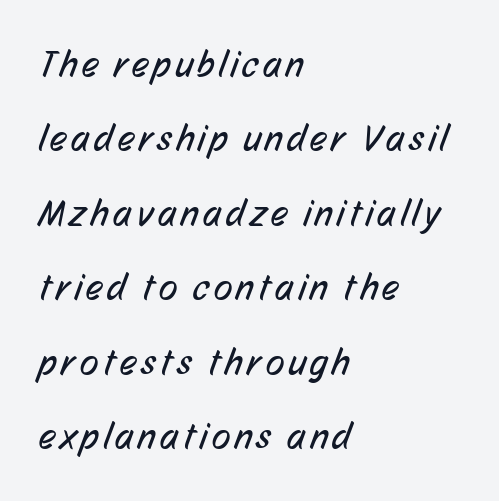
A quiet, ordinary-to-light weight characterises the typeface. Every row of glyphs begins at an identical x-position on the left. Do the characters align in a grid? No, the font is proportional. Descenders hang freely into open space.
